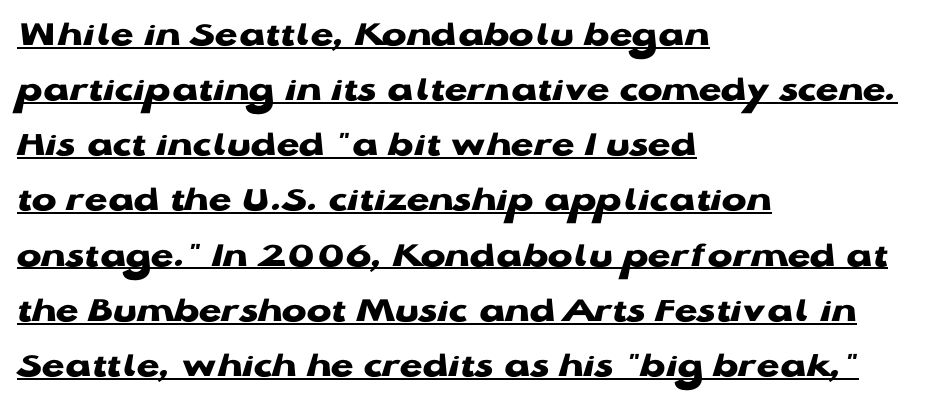
Q: Is the text bold? A: Yes.
Q: Is the text italic (slanted)? A: No, it is upright.
Q: Is the typeface a serif or a sans-serif typeface? A: Sans-serif.
Q: Is the text underlined? A: Yes.
Q: How is the paragraph aligned? A: Left-aligned.
Q: Is the spacing between letters normal or unusually wide? A: Normal.
Q: Is the spacing between lines tight, normal or loose? A: Normal.
Q: Width (condensed, normal, or wide)? A: Wide.
Q: Stroke contrast? A: Low.
Q: x-height? A: Medium.
Q: Monospaced? A: No.
